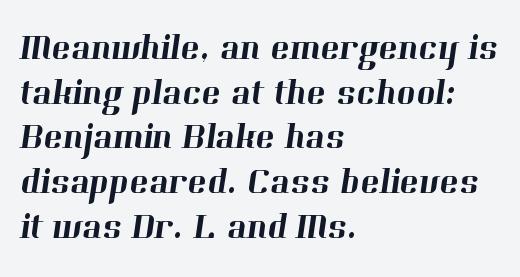
{"serif": "yes", "width": "normal", "stroke_contrast": "high", "x_height": "medium", "monospaced": "no", "underline": "no", "align": "left", "line_spacing_ratio": 1.24, "letter_spacing": "normal", "letter_spacing_em": 0.0, "glyph_px": 36}
